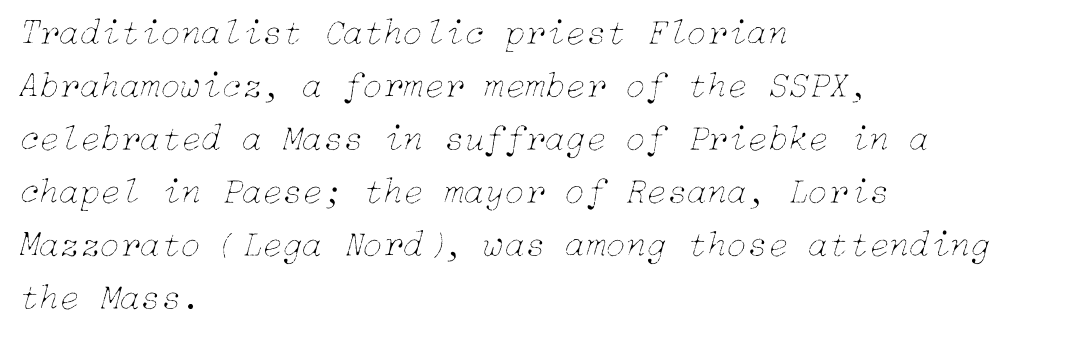
Words appear dense and cohesive because spacing is normal. Emphasis-style slanted type is in use. Visually the block forms a straight wall on the left and a jagged coastline on the right. The letterforms sit at book weight or below. Just letters on the line, the space beneath them empty. Each new line begins a customary step beneath the previous one.
